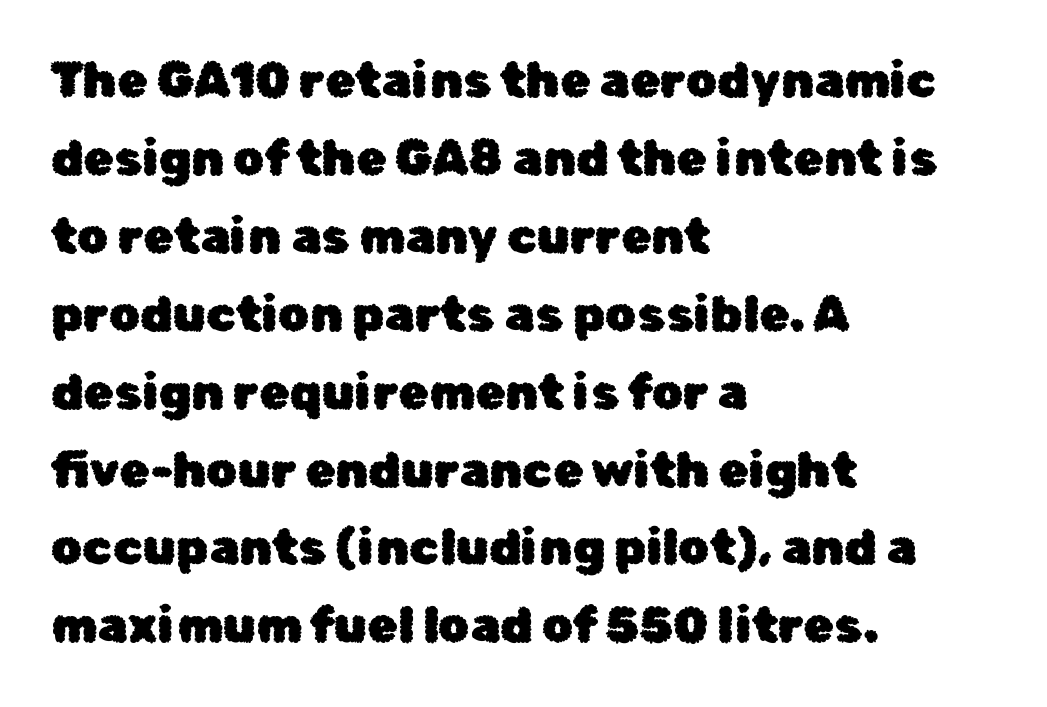
Q: Is the text italic (slanted)? A: No, it is upright.
Q: Is the typeface a serif or a sans-serif typeface? A: Sans-serif.
Q: Is the text underlined? A: No.
Q: How is the paragraph aligned? A: Left-aligned.
Q: Is the spacing between letters normal or unusually wide? A: Normal.
Q: Is the spacing between lines tight, normal or loose? A: Normal.
Q: Width (condensed, normal, or wide)? A: Normal.
Q: Stroke contrast? A: Low.
Q: x-height? A: Medium.
Q: Monospaced? A: No.
